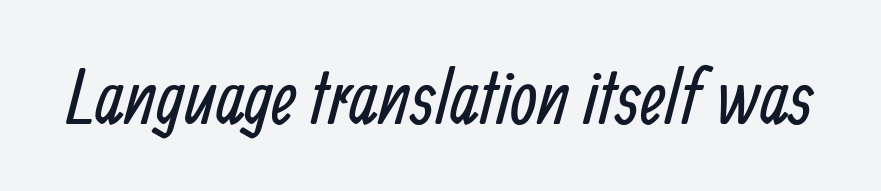
The image shows 77 px regular-weight, condensed sans-serif type; set normal letter spacing, not underlined; low stroke contrast and a medium x-height.
